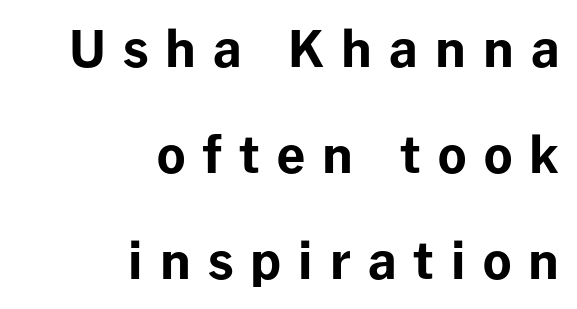
The image shows 50 px bold sans-serif type, upright; set right-aligned, loose line spacing (2.12x), unusually wide letter spacing (+0.34 em), not underlined; low stroke contrast and a medium x-height.
